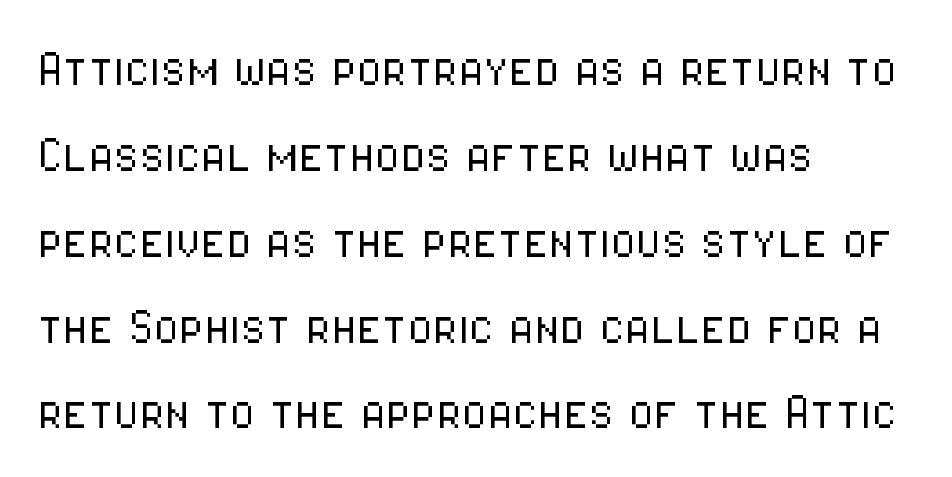
The gap between lines stays unmarked. The letters sit at their default tracking, neither squeezed nor spread. Type style note: lacks serifs. A light-to-regular cut is what we see here. Spacing verdict: proportional, widths tailored to each character. Style check: upright.
